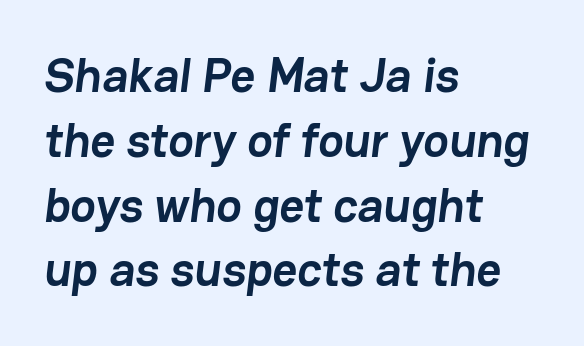
These lines are composed in type without serifs. The specimen omits any rule beneath the text block's lines. The setting favours the left margin, as ordinary paragraphs usually do. The passage shown is typed in a proportional face where columns would drift.
